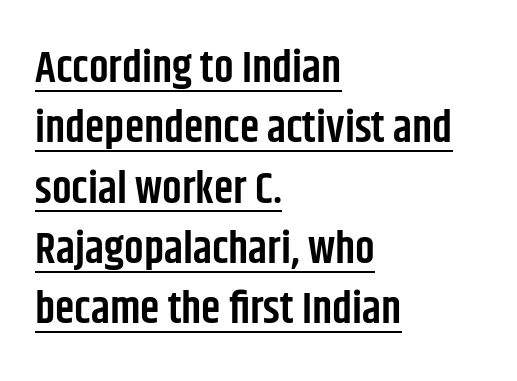
Reading down the block, your eye returns to a fixed left position each line. A fair bit of extra ink — the face is semibold, not bold. Vertical strokes here are truly vertical. Inter-character spacing is left at the font's built-in metrics.
